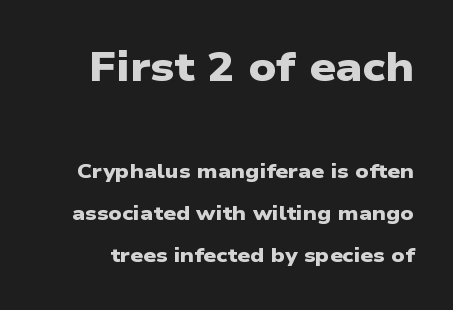
Q: Is the text bold? A: Yes.
Q: Is the typeface a serif or a sans-serif typeface? A: Sans-serif.
Q: Is the text underlined? A: No.
Q: Is the spacing between letters normal or unusually wide? A: Normal.
Q: Is the spacing between lines tight, normal or loose? A: Loose.
Q: Which block of text is set in a larger size, the first (top) or the second (bottom)? A: The first (top) one.
Q: Width (condensed, normal, or wide)? A: Wide.
Q: Stroke contrast? A: Low.
Q: x-height? A: Medium.
Q: Monospaced? A: No.
